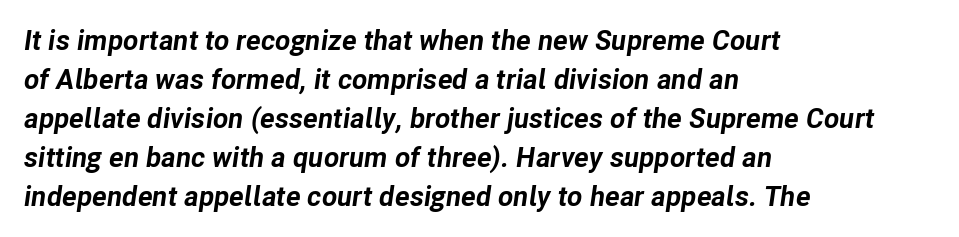
{"italic": "yes", "lean": "right", "slant_degrees": 8, "bold": "yes", "weight": "bold", "width": "normal", "stroke_contrast": "low", "x_height": "medium", "monospaced": "no", "underline": "no", "align": "left", "line_spacing": "normal", "line_spacing_ratio": 1.39, "letter_spacing": "normal", "letter_spacing_em": 0.0, "glyph_px": 28}
